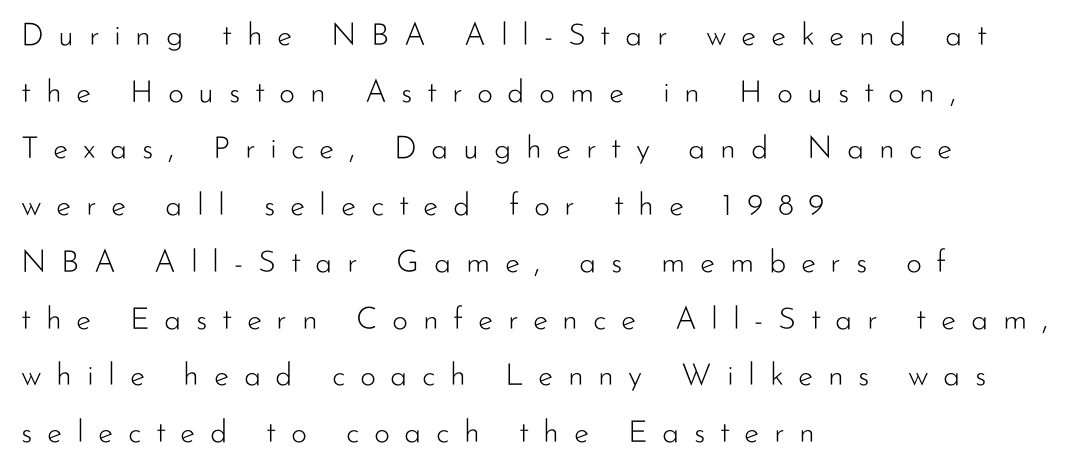
Heaviness? Minimal to ordinary, like unemphasized prose. No feet cap the strokes, marking this as sans-serif type. Plain, unruled lines of type. This sample uses an upright cut, with every glyph sitting square on the baseline. Students, note that the glyphs here are deliberately spaced far apart. You could not count columns in this text — the font is proportionally spaced.
